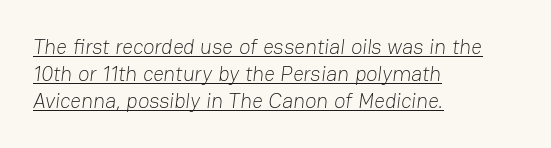
Q: Is the text bold? A: No.
Q: Is the text underlined? A: Yes.
Q: How is the paragraph aligned? A: Left-aligned.
Q: Is the spacing between letters normal or unusually wide? A: Normal.
Q: Is the spacing between lines tight, normal or loose? A: Normal.
